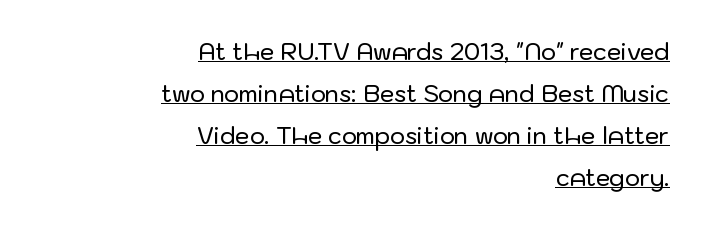
{"italic": "no", "underline": "yes", "align": "right", "line_spacing_ratio": 1.83, "letter_spacing": "normal", "letter_spacing_em": 0.0, "glyph_px": 23}
